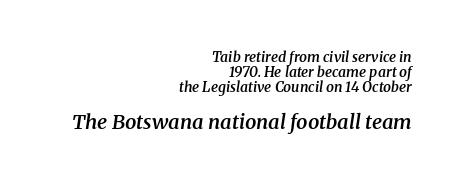
Of the two passages, the one underneath uses the larger point size. In terms of weight, the rendering is demibold, just under bold. Does the lettering tilt? It does — this is italic. Words float on clear page, feet unadorned. This sample uses plain, unmodified letter spacing.
